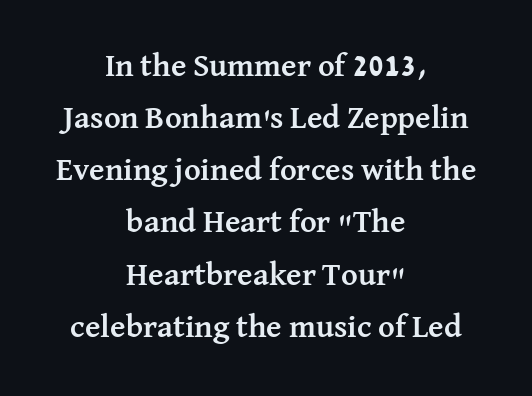
Q: Is the text bold? A: Yes.
Q: Is the text italic (slanted)? A: No, it is upright.
Q: Is the typeface a serif or a sans-serif typeface? A: Serif.
Q: Is the text underlined? A: No.
Q: How is the paragraph aligned? A: Centered.
Q: Is the spacing between letters normal or unusually wide? A: Normal.
Q: Is the spacing between lines tight, normal or loose? A: Normal.
Q: Width (condensed, normal, or wide)? A: Normal.
Q: Stroke contrast? A: Medium.
Q: x-height? A: Medium.
Q: Monospaced? A: No.
